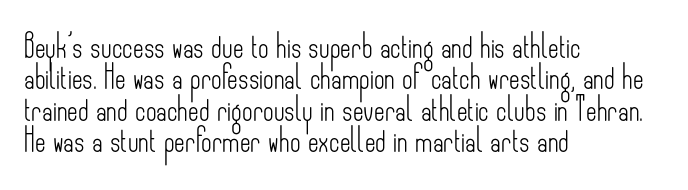
Q: Is the text bold? A: No.
Q: Is the text italic (slanted)? A: No, it is upright.
Q: Is the text underlined? A: No.
Q: How is the paragraph aligned? A: Left-aligned.
Q: Is the spacing between letters normal or unusually wide? A: Normal.
Q: Is the spacing between lines tight, normal or loose? A: Normal.
